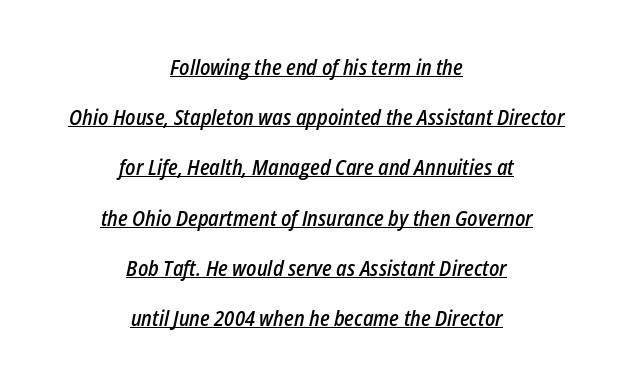
{"italic": "yes", "lean": "right", "slant_degrees": 12, "bold": "semi", "underline": "yes", "align": "center", "line_spacing": "loose", "line_spacing_ratio": 2.39, "letter_spacing": "normal", "letter_spacing_em": 0.0, "glyph_px": 21}
